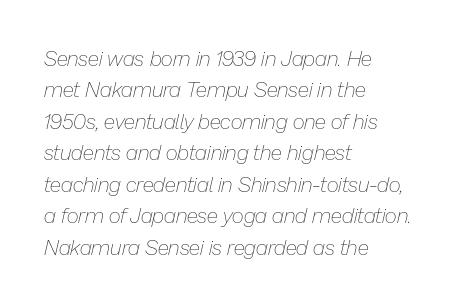
The image shows 21 px text type, italic (leaning right); set left-aligned, normal line spacing (1.5x), normal letter spacing, not underlined.
